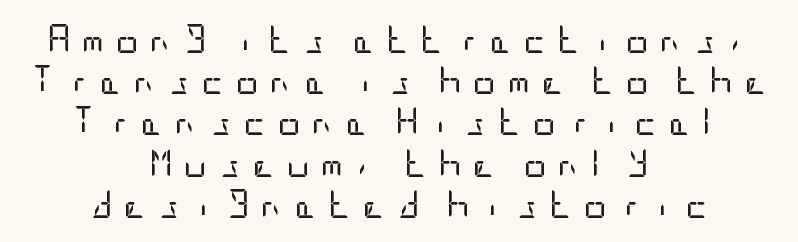
The text block is weighted toward neither margin, spreading evenly from the middle. Inter-character spacing is expanded well beyond the font's built-in metrics. Horizontal bands of white between lines are of average thickness. The letters stand straight up with perfectly vertical stems.
